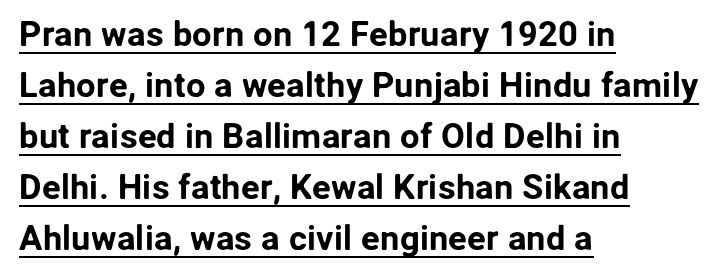
Q: Is the text italic (slanted)? A: No, it is upright.
Q: Is the typeface a serif or a sans-serif typeface? A: Sans-serif.
Q: Is the text underlined? A: Yes.
Q: How is the paragraph aligned? A: Left-aligned.
Q: Is the spacing between letters normal or unusually wide? A: Normal.
Q: Is the spacing between lines tight, normal or loose? A: Normal.
Q: Width (condensed, normal, or wide)? A: Normal.
Q: Stroke contrast? A: Low.
Q: x-height? A: Medium.
Q: Monospaced? A: No.
